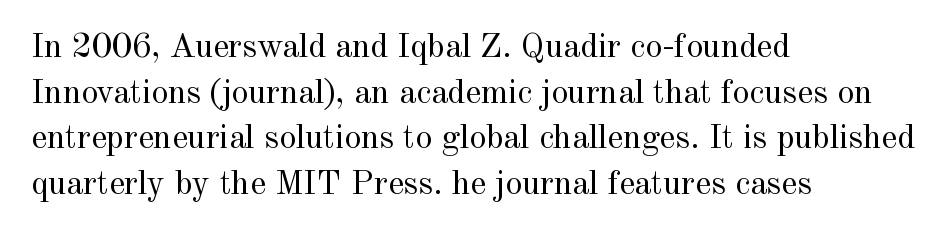
Q: Is the text bold? A: No.
Q: Is the text italic (slanted)? A: No, it is upright.
Q: Is the typeface a serif or a sans-serif typeface? A: Serif.
Q: Is the text underlined? A: No.
Q: How is the paragraph aligned? A: Left-aligned.
Q: Is the spacing between letters normal or unusually wide? A: Normal.
Q: Is the spacing between lines tight, normal or loose? A: Normal.
Q: Width (condensed, normal, or wide)? A: Normal.
Q: x-height? A: Small.
Q: Monospaced? A: No.
